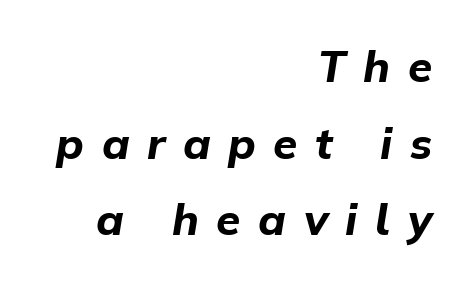
Q: Is the text bold? A: Yes.
Q: Is the text italic (slanted)? A: Yes, it leans right by about 9 degrees.
Q: Is the text underlined? A: No.
Q: How is the paragraph aligned? A: Right-aligned.
Q: Is the spacing between letters normal or unusually wide? A: Unusually wide.
Q: Width (condensed, normal, or wide)? A: Normal.
Q: Stroke contrast? A: Low.
Q: x-height? A: Medium.
Q: Monospaced? A: No.
